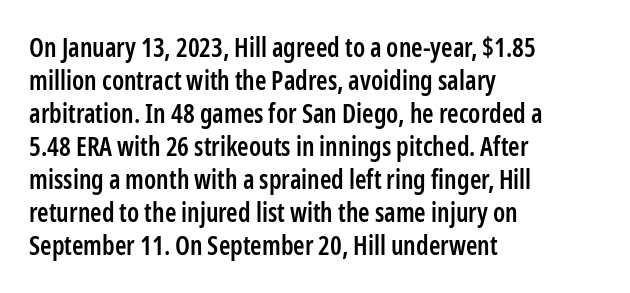
{"italic": "no", "bold": "semi", "underline": "no", "align": "left", "line_spacing": "normal", "line_spacing_ratio": 1.27, "letter_spacing": "normal", "letter_spacing_em": 0.0, "glyph_px": 26}
